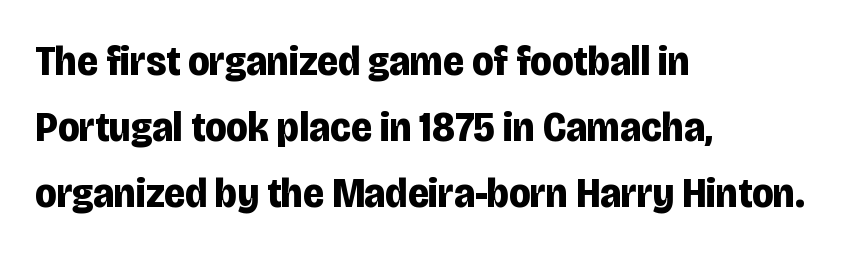
The image shows 43 px bold, condensed sans-serif type, upright; set left-aligned, normal line spacing (1.53x), normal letter spacing, not underlined; low stroke contrast and a large x-height.
